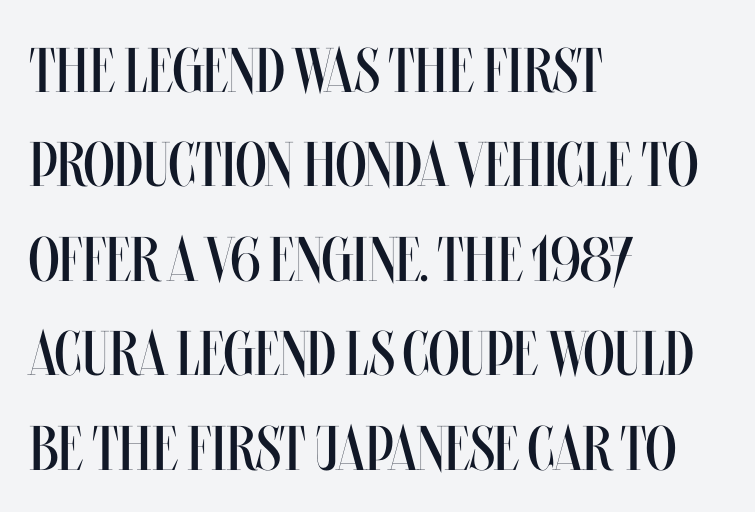
Weight class: somewhere from thin through regular. The rendering uses a moderate line-height, typical for paragraphs. Letter spacing: default. This sample has the flowing, uneven cadence of proportional lettering. Every character sits straight up, as roman type does.
